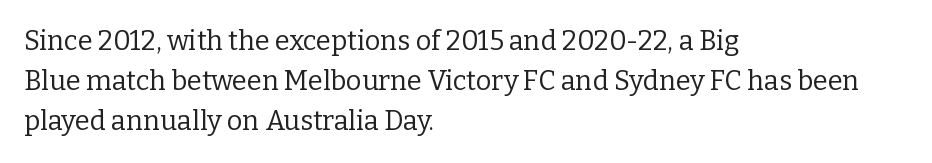
Q: Is the text bold? A: No.
Q: Is the text italic (slanted)? A: No, it is upright.
Q: Is the text underlined? A: No.
Q: How is the paragraph aligned? A: Left-aligned.
Q: Is the spacing between letters normal or unusually wide? A: Normal.
Q: Is the spacing between lines tight, normal or loose? A: Normal.
